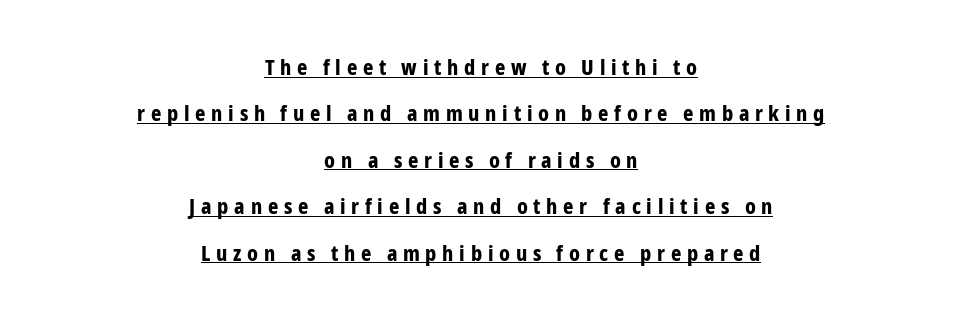
Q: Is the text bold? A: Yes.
Q: Is the text italic (slanted)? A: No, it is upright.
Q: Is the text underlined? A: Yes.
Q: How is the paragraph aligned? A: Centered.
Q: Is the spacing between letters normal or unusually wide? A: Unusually wide.
Q: Is the spacing between lines tight, normal or loose? A: Loose.
